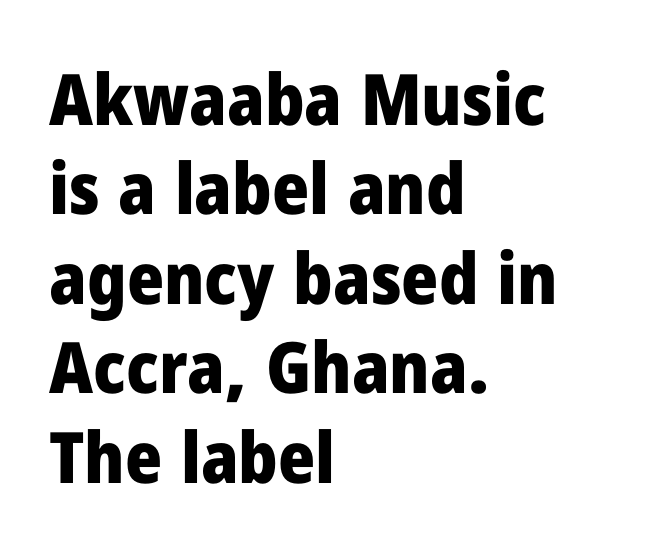
The image shows 71 px heavy sans-serif type, upright; set left-aligned, normal line spacing (1.26x), normal letter spacing, not underlined; low stroke contrast and a medium x-height.
